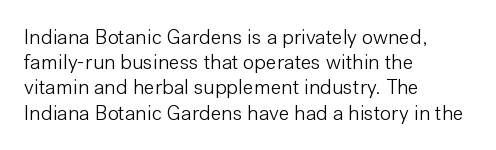
The letterforms sit shoulder to shoulder at normal distance. Typeset ragged right — the left edge is the straight one. The lettering holds an erect, upright posture throughout. Vertical stems look standard width or narrower in stroke. Beneath every word, the page is bare.
